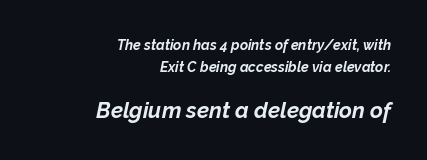
The image shows 22 px bold type, italic (leaning right); set right-aligned, normal line spacing (1.55x), normal letter spacing, not underlined; the second (bottom) block is 1.57x larger.
